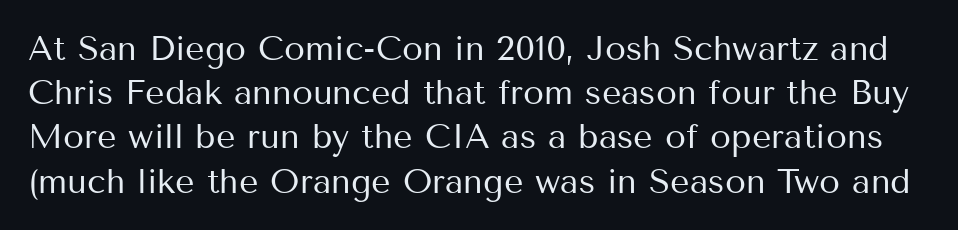
{"serif": "no", "italic": "no", "bold": "no", "weight": "regular", "width": "normal", "stroke_contrast": "medium", "x_height": "medium", "monospaced": "no", "underline": "no", "line_spacing": "normal", "line_spacing_ratio": 1.3, "letter_spacing": "normal", "letter_spacing_em": 0.0, "glyph_px": 34}
